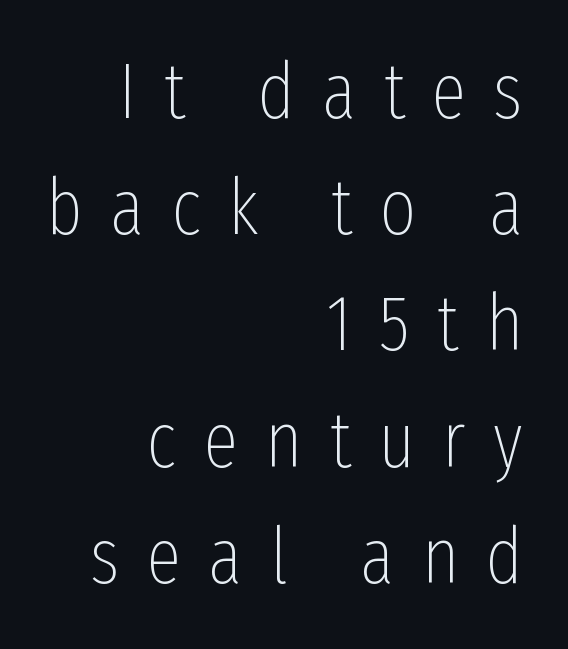
Varying glyph widths throughout — classic text-font behaviour. Inter-character spacing is expanded well beyond the font's built-in metrics. Counters stay open thanks to moderate or lighter strokes. Caption: multi-line text, flush right, ragged left. The designer went with a sans here, leaving each stem footless.
